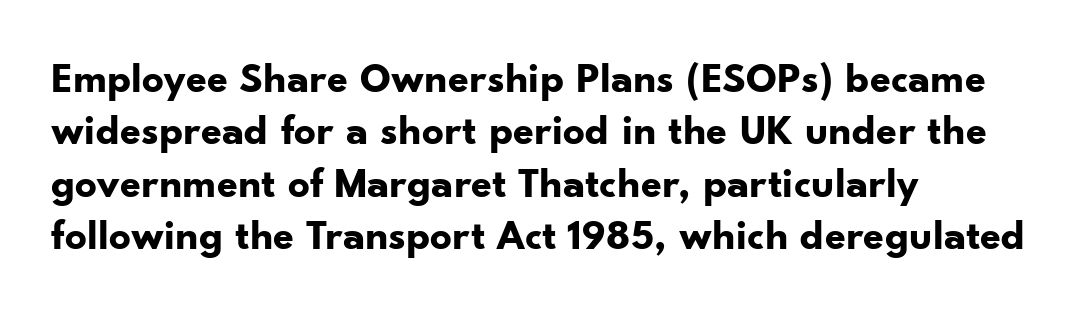
The image shows 43 px bold sans-serif type, upright; set left-aligned, line spacing 1.22x, normal letter spacing, not underlined; low stroke contrast and a small x-height.
